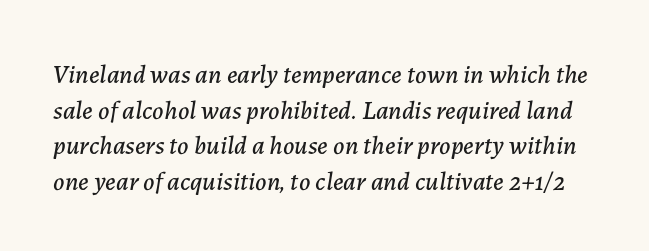
The passage shown stacks its lines at a standard gap. Default kerning and tracking; the words read as compact shapes. Descenders are the only things crossing below the line. The whole block is typeset with a tilt.
